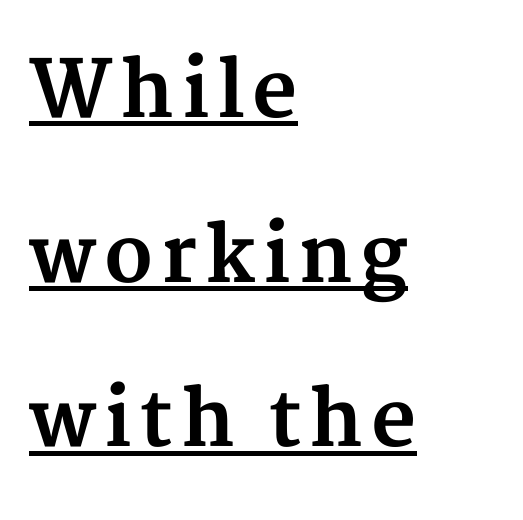
Q: Is the text bold? A: Yes.
Q: Is the text italic (slanted)? A: No, it is upright.
Q: Is the typeface a serif or a sans-serif typeface? A: Serif.
Q: Is the text underlined? A: Yes.
Q: How is the paragraph aligned? A: Left-aligned.
Q: Is the spacing between lines tight, normal or loose? A: Loose.
Q: Width (condensed, normal, or wide)? A: Normal.
Q: Stroke contrast? A: Medium.
Q: x-height? A: Medium.
Q: Monospaced? A: No.
